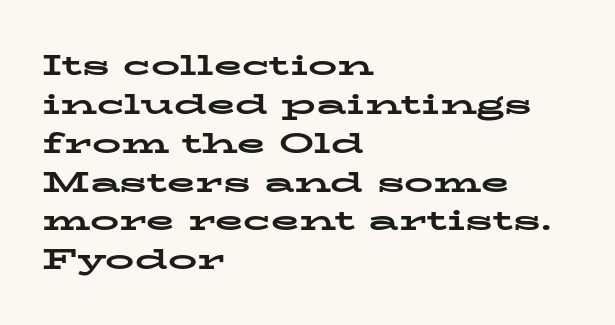
The image shows 29 px bold, wide serif type, upright; set left-aligned, normal line spacing (1.34x), normal letter spacing, not underlined; low stroke contrast and a medium x-height.
